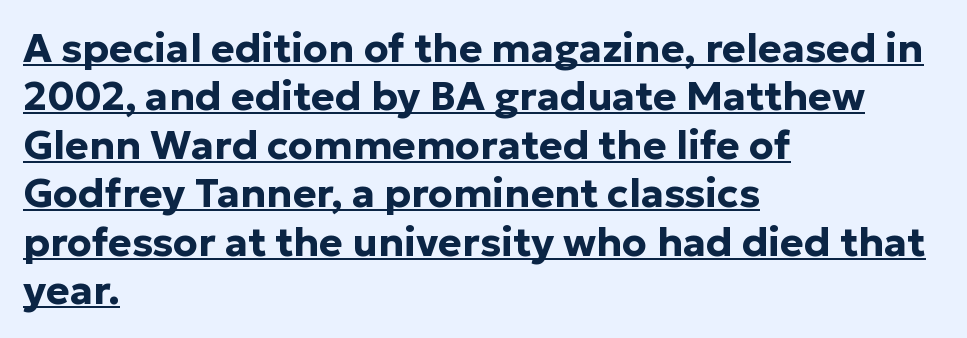
Q: Is the text bold? A: Yes.
Q: Is the text italic (slanted)? A: No, it is upright.
Q: Is the typeface a serif or a sans-serif typeface? A: Sans-serif.
Q: Is the text underlined? A: Yes.
Q: How is the paragraph aligned? A: Left-aligned.
Q: Is the spacing between letters normal or unusually wide? A: Normal.
Q: Width (condensed, normal, or wide)? A: Normal.
Q: Stroke contrast? A: Low.
Q: x-height? A: Medium.
Q: Monospaced? A: No.
